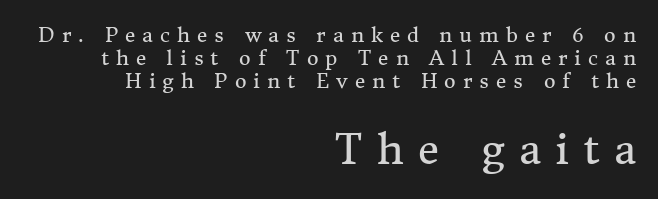
The letters in the lower block stand taller than those in the block above. A clean baseline with only descenders dipping below it. Look at the tracking — it's clearly loosened, letters drifting apart. Spacing verdict: proportional, widths tailored to each character. Upright lettering throughout.
